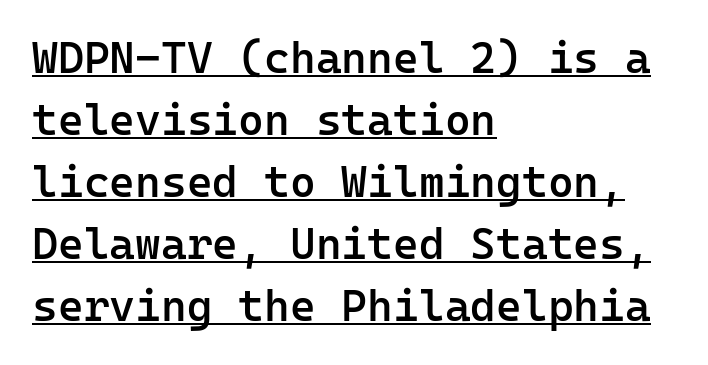
These lines keep a tight, regular rhythm from letter to letter. Note: no serifs on the glyphs. These lines carry some extra weight — a demibold, not a full bold. No italicization has been applied; the sample stays upright. In terms of leading, this rendering sits right in the middle.
